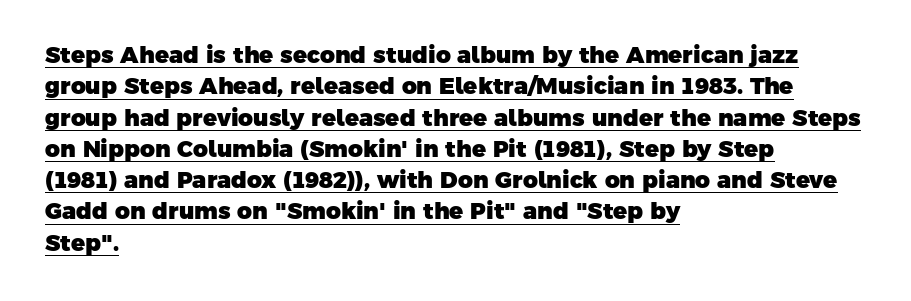
{"bold": "yes", "underline": "yes", "align": "left", "line_spacing": "normal", "line_spacing_ratio": 1.36, "letter_spacing": "normal", "letter_spacing_em": 0.0, "glyph_px": 23}
